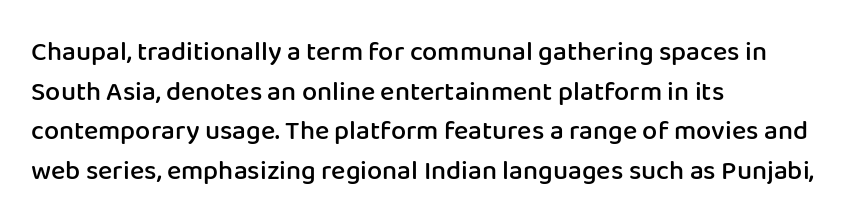
Q: Is the text bold? A: Semi-bold.
Q: Is the text italic (slanted)? A: No, it is upright.
Q: Is the text underlined? A: No.
Q: How is the paragraph aligned? A: Left-aligned.
Q: Is the spacing between letters normal or unusually wide? A: Normal.
Q: Is the spacing between lines tight, normal or loose? A: Normal.
